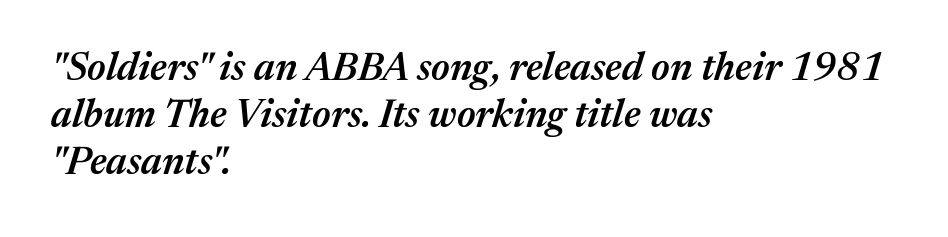
Each glyph is drawn with semibold strokes, heavier than normal yet not fully bold. Varying glyph widths throughout — classic text-font behaviour. Horizontally, the lines are justified to the leading edge only. Unmarked baselines from the first word to the last. The gaps between neighbouring characters are ordinary and unremarkable.
